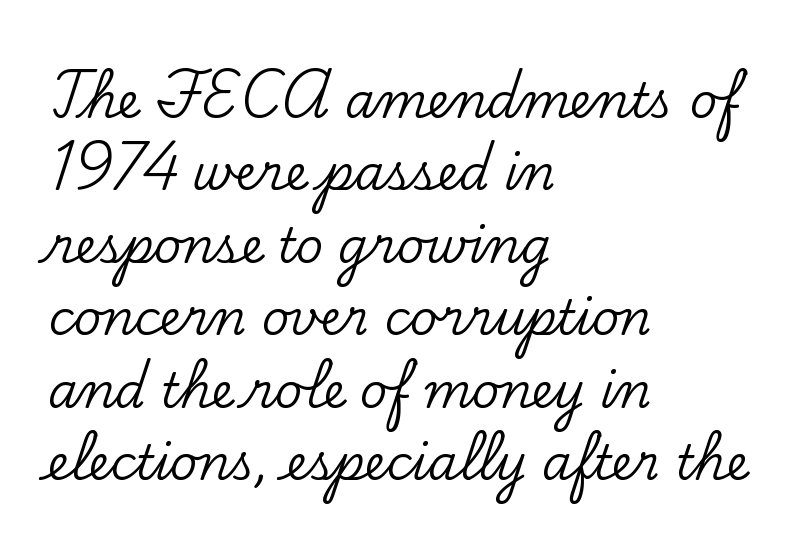
Q: Is the text italic (slanted)? A: Yes.
Q: Is the typeface a serif or a sans-serif typeface? A: Serif.
Q: Is the text underlined? A: No.
Q: How is the paragraph aligned? A: Left-aligned.
Q: Is the spacing between letters normal or unusually wide? A: Normal.
Q: Is the spacing between lines tight, normal or loose? A: Normal.
Q: Width (condensed, normal, or wide)? A: Normal.
Q: Stroke contrast? A: Low.
Q: x-height? A: Small.
Q: Monospaced? A: No.
